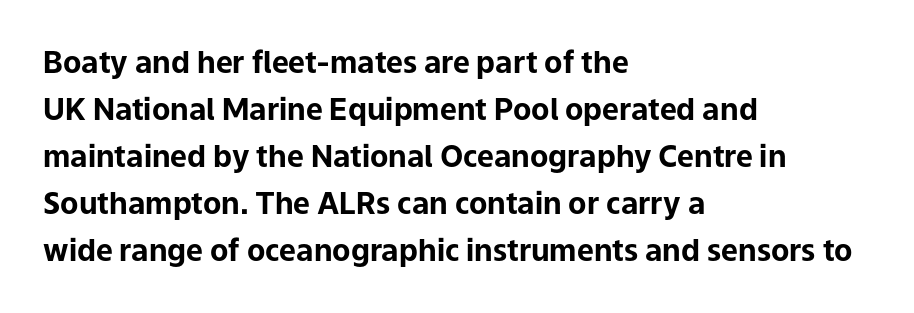
The image shows 30 px bold sans-serif type, upright; set left-aligned, normal line spacing (1.57x), normal letter spacing, not underlined; low stroke contrast and a medium x-height.
